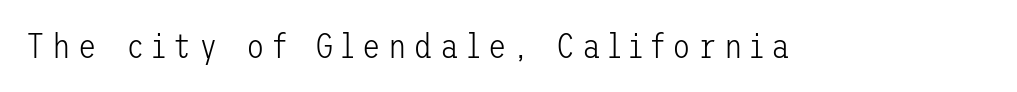
Short note: letters widely spaced. No italicization has been applied; the sample stays upright. Type without underlining. Each stroke keeps to a modest, everyday thickness or less. Classification — sans serif.
